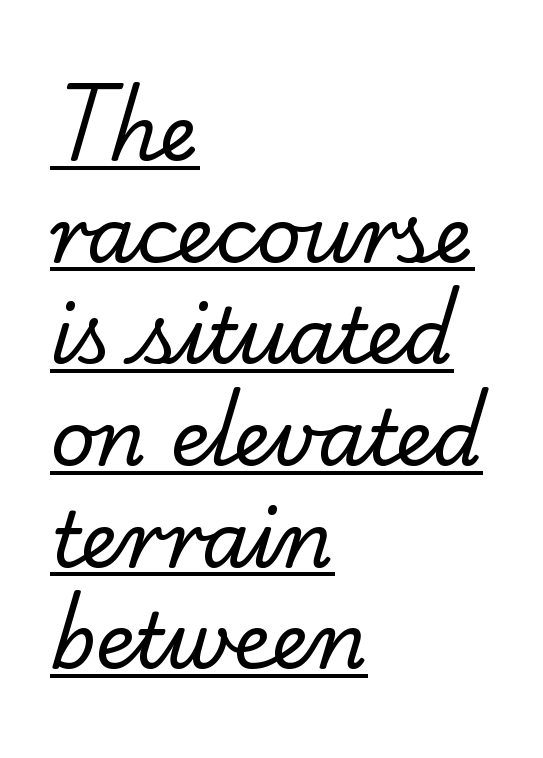
The lines are quadded left. Compared with typical body copy, the letter spacing here is the same. Counters stay open thanks to moderate or lighter strokes.
